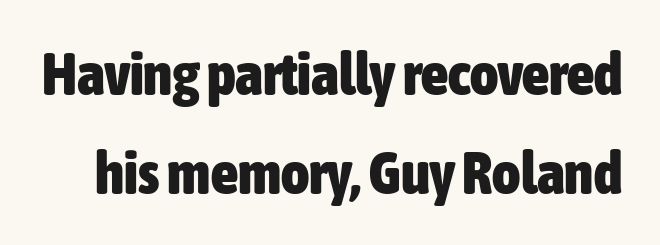
The image shows 60 px heavy, condensed sans-serif type, upright; set normal line spacing (1.65x), normal letter spacing, not underlined; low stroke contrast and a medium x-height.
